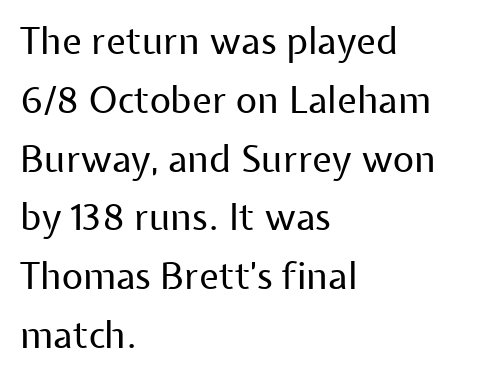
Q: Is the text bold? A: No.
Q: Is the text italic (slanted)? A: No, it is upright.
Q: Is the typeface a serif or a sans-serif typeface? A: Sans-serif.
Q: Is the text underlined? A: No.
Q: How is the paragraph aligned? A: Left-aligned.
Q: Is the spacing between letters normal or unusually wide? A: Normal.
Q: Is the spacing between lines tight, normal or loose? A: Normal.
Q: Width (condensed, normal, or wide)? A: Normal.
Q: Stroke contrast? A: Low.
Q: x-height? A: Medium.
Q: Monospaced? A: No.
